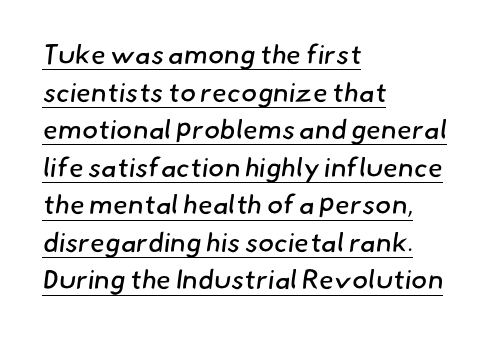
Q: Is the text bold? A: No.
Q: Is the text underlined? A: Yes.
Q: How is the paragraph aligned? A: Left-aligned.
Q: Is the spacing between letters normal or unusually wide? A: Normal.
Q: Is the spacing between lines tight, normal or loose? A: Normal.
